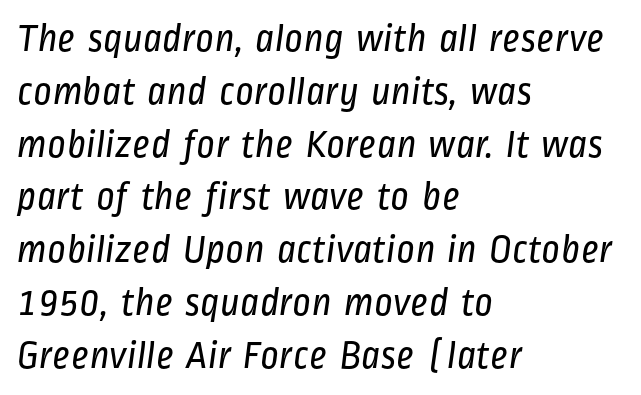
{"serif": "no", "bold": "no", "weight": "regular", "width": "condensed", "stroke_contrast": "low", "x_height": "medium", "monospaced": "no", "underline": "no", "align": "left", "line_spacing": "normal", "line_spacing_ratio": 1.32, "letter_spacing": "normal", "letter_spacing_em": 0.0, "glyph_px": 40}
